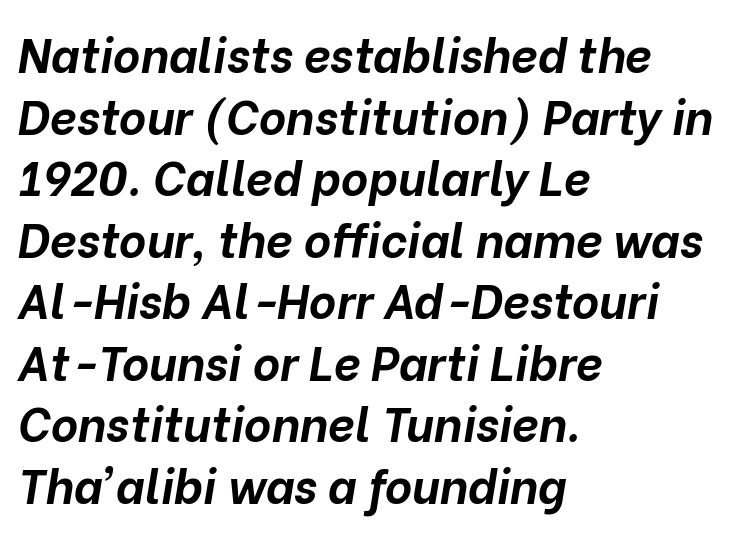
Q: Is the text bold? A: Yes.
Q: Is the text italic (slanted)? A: Yes, it leans right by about 10 degrees.
Q: Is the text underlined? A: No.
Q: How is the paragraph aligned? A: Left-aligned.
Q: Is the spacing between letters normal or unusually wide? A: Normal.
Q: Is the spacing between lines tight, normal or loose? A: Normal.
Q: Width (condensed, normal, or wide)? A: Normal.
Q: Stroke contrast? A: Low.
Q: x-height? A: Medium.
Q: Monospaced? A: No.
